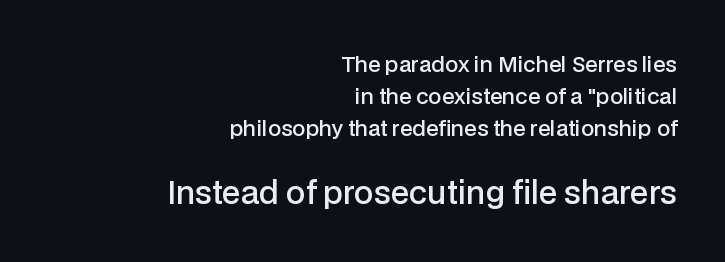
Q: Is the text bold? A: Semi-bold.
Q: Is the text italic (slanted)? A: No, it is upright.
Q: Is the typeface a serif or a sans-serif typeface? A: Sans-serif.
Q: Is the text underlined? A: No.
Q: How is the paragraph aligned? A: Right-aligned.
Q: Is the spacing between letters normal or unusually wide? A: Normal.
Q: Is the spacing between lines tight, normal or loose? A: Normal.
Q: Which block of text is set in a larger size, the first (top) or the second (bottom)? A: The second (bottom) one.
Q: Width (condensed, normal, or wide)? A: Normal.
Q: Stroke contrast? A: Low.
Q: x-height? A: Medium.
Q: Monospaced? A: No.
